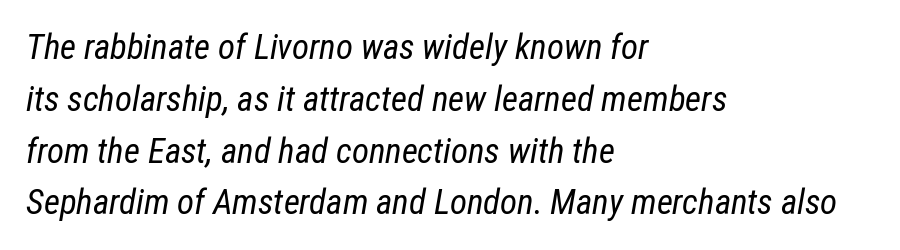
{"italic": "yes", "lean": "right", "slant_degrees": 12, "bold": "no", "weight": "regular", "width": "condensed", "stroke_contrast": "low", "x_height": "medium", "monospaced": "no", "underline": "no", "align": "left", "line_spacing": "normal", "line_spacing_ratio": 1.48, "letter_spacing": "normal", "letter_spacing_em": 0.0, "glyph_px": 35}
